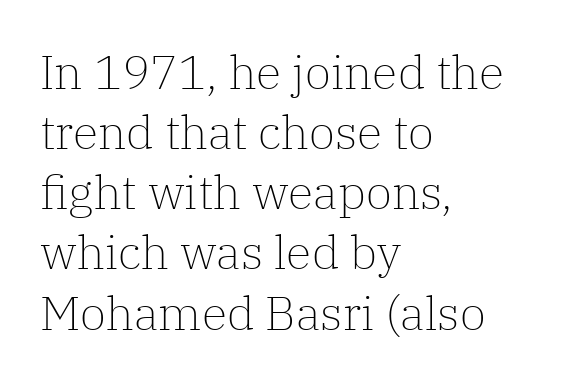
Baseline-to-baseline distance is the conventional proportion of letter height. Varying glyph widths throughout — classic text-font behaviour. This is not heavy type; no bold has been used. The typeface chosen for these lines features serifs.
